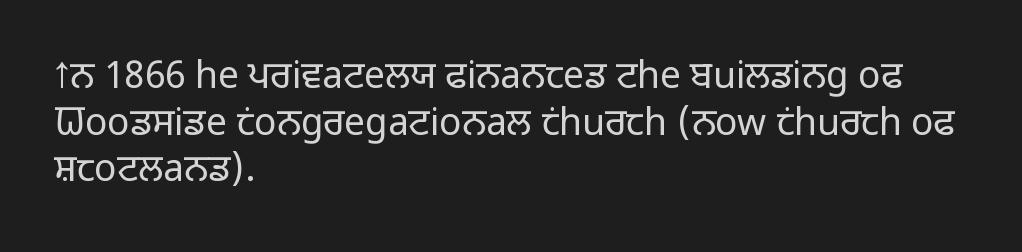
The image shows 37 px light sans-serif type, upright; set left-aligned, normal line spacing (1.26x), normal letter spacing, not underlined; low stroke contrast and a medium x-height.
